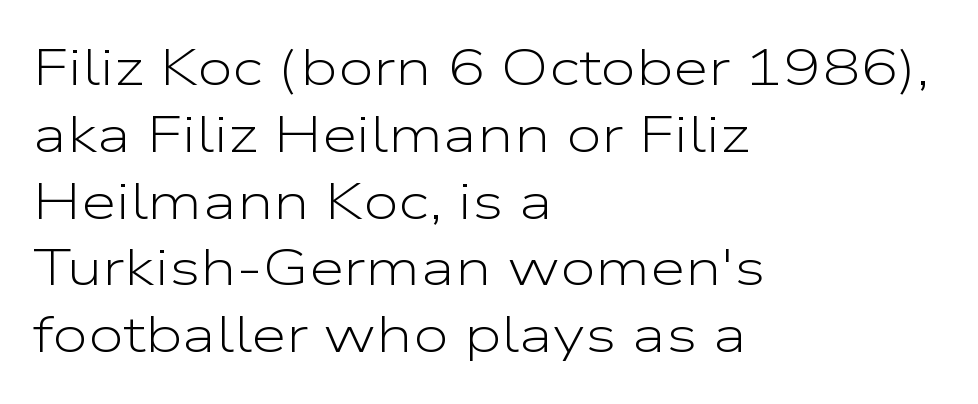
{"serif": "no", "italic": "no", "bold": "no", "weight": "light", "width": "wide", "stroke_contrast": "low", "x_height": "medium", "monospaced": "no", "underline": "no", "align": "left", "line_spacing": "normal", "line_spacing_ratio": 1.31, "letter_spacing": "normal", "letter_spacing_em": 0.0, "glyph_px": 51}
